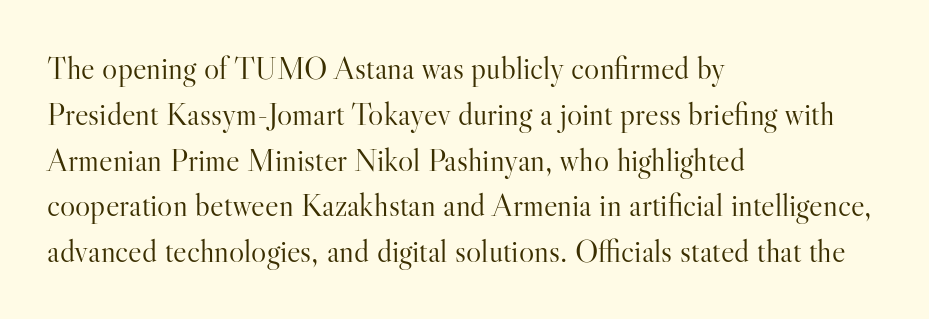
The image shows 32 px light serif type, upright; set left-aligned, normal line spacing (1.43x), normal letter spacing, not underlined; high stroke contrast and a small x-height.
